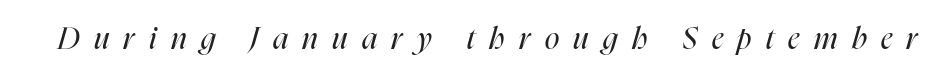
Q: Is the text bold? A: No.
Q: Is the text italic (slanted)? A: Yes, it leans right by about 16 degrees.
Q: Is the text underlined? A: No.
Q: Is the spacing between letters normal or unusually wide? A: Unusually wide.
Q: Width (condensed, normal, or wide)? A: Condensed.
Q: Stroke contrast? A: High.
Q: x-height? A: Medium.
Q: Monospaced? A: No.
